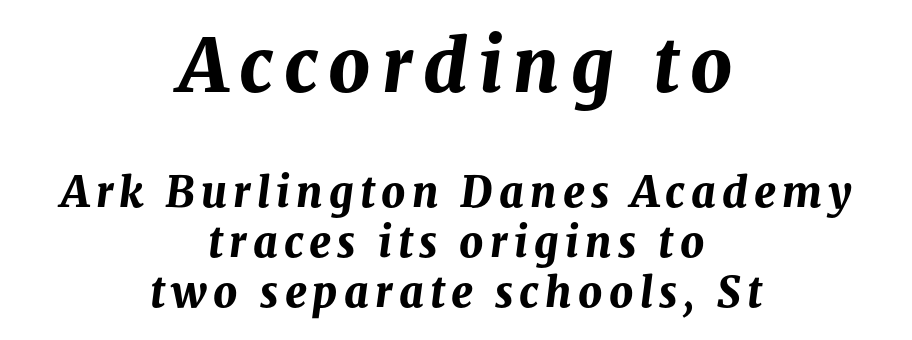
Q: Is the text bold? A: Yes.
Q: Is the text italic (slanted)? A: Yes, it leans right by about 8 degrees.
Q: Is the text underlined? A: No.
Q: How is the paragraph aligned? A: Centered.
Q: Which block of text is set in a larger size, the first (top) or the second (bottom)? A: The first (top) one.
Q: Width (condensed, normal, or wide)? A: Normal.
Q: Stroke contrast? A: Medium.
Q: x-height? A: Medium.
Q: Monospaced? A: No.
